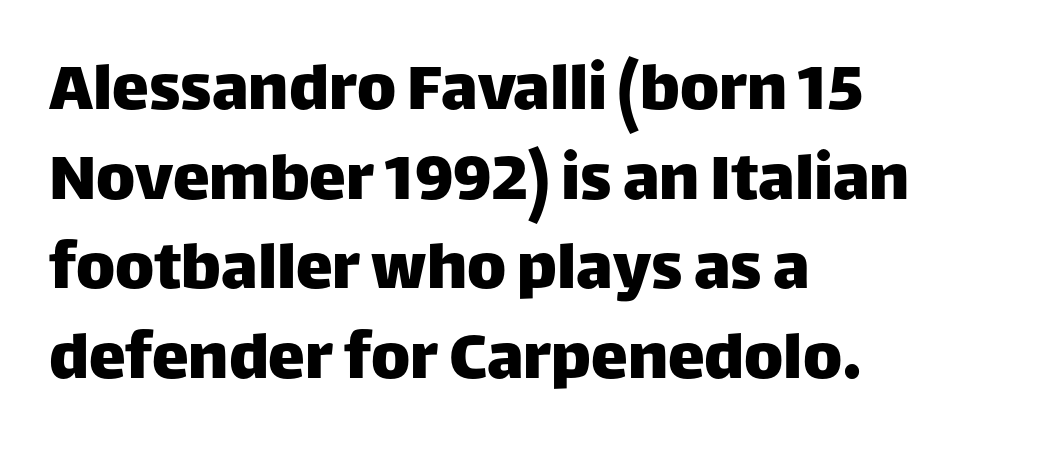
{"serif": "no", "italic": "no", "width": "normal", "stroke_contrast": "low", "x_height": "large", "monospaced": "no", "underline": "no", "align": "left", "line_spacing_ratio": 1.21, "letter_spacing": "normal", "letter_spacing_em": 0.0, "glyph_px": 74}
